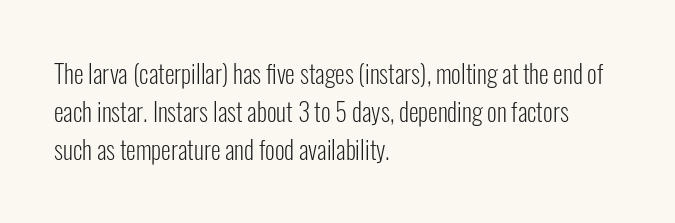
The glyphs are unaccompanied by any horizontal stroke below them. Posture: vertical. These lines keep a tight, regular rhythm from letter to letter. Interline gaps are of average width in this sample. The paragraph shown leans on its left margin.
